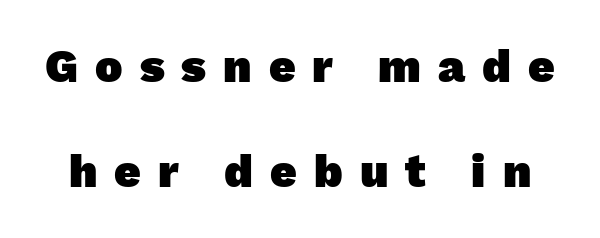
Short note: letters widely spaced. Compared with an ordinary text face, these strokes are far heavier — a full bold. A typesetter would label this face a sans. Airy leading. This sample has the flowing, uneven cadence of proportional lettering. Descender tails drop into unmarked territory.
